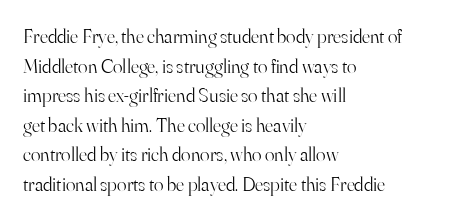
Q: Is the text bold? A: No.
Q: Is the text italic (slanted)? A: No, it is upright.
Q: Is the text underlined? A: No.
Q: How is the paragraph aligned? A: Left-aligned.
Q: Is the spacing between letters normal or unusually wide? A: Normal.
Q: Is the spacing between lines tight, normal or loose? A: Normal.
